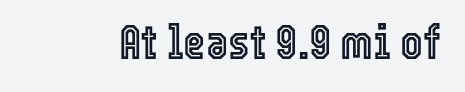
Vertical strokes here are truly vertical. Observe the ordinary spacing: letters are neighbours, not strangers. Varying glyph widths throughout — classic text-font behaviour. Plain, unruled lines of type.
